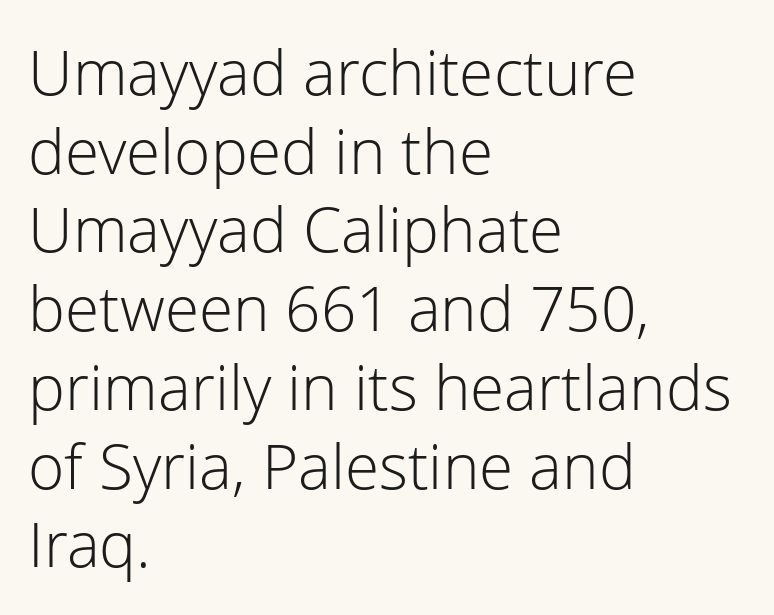
Q: Is the text bold? A: No.
Q: Is the text italic (slanted)? A: No, it is upright.
Q: Is the typeface a serif or a sans-serif typeface? A: Sans-serif.
Q: Is the text underlined? A: No.
Q: How is the paragraph aligned? A: Left-aligned.
Q: Is the spacing between letters normal or unusually wide? A: Normal.
Q: Is the spacing between lines tight, normal or loose? A: Normal.
Q: Width (condensed, normal, or wide)? A: Normal.
Q: Stroke contrast? A: Low.
Q: x-height? A: Medium.
Q: Monospaced? A: No.
